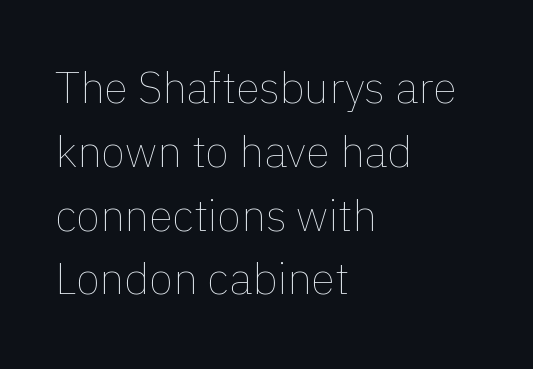
The image shows 44 px thin type, upright; set left-aligned, normal line spacing (1.45x), normal letter spacing, not underlined; low stroke contrast and a medium x-height.
